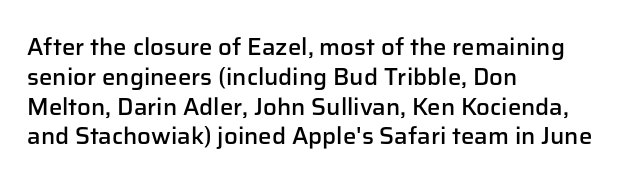
The letters stand upright; this is a roman face. Underline: absent. The sample has been set in demibold, a notch under bold. Here the glyphs are tracked normally, forming tight word shapes.
